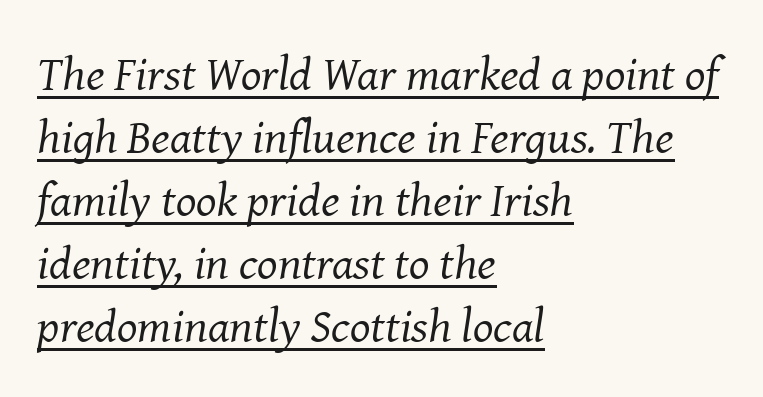
The rag falls on the right side of this text block. Honestly, the row spacing looks completely unremarkable. I'd call this a serif setting — the letters wear small feet. The rendered words wear a rule along their underside. Italic: yes, the glyphs are oblique.
